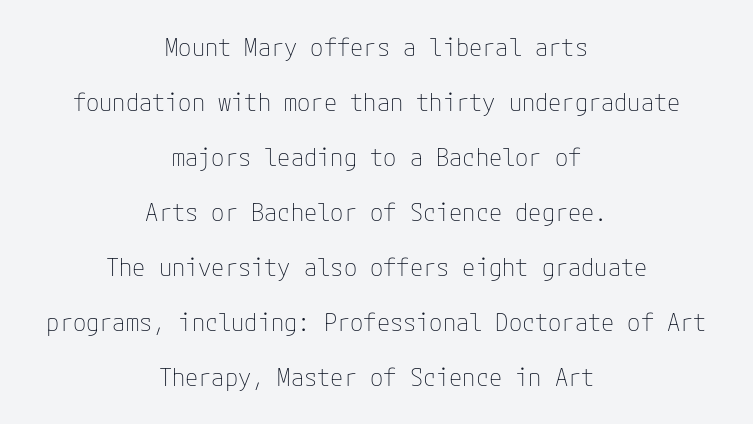
Weight class: somewhere from thin through regular. The lettering stays uniformly vertical, giving the passage a roman look. The vertical gap from one line to the next is large. The paragraph shown floats in the horizontal middle. Is the letter spacing exaggerated? No — it looks like the ordinary default. A bare baseline throughout the passage.
